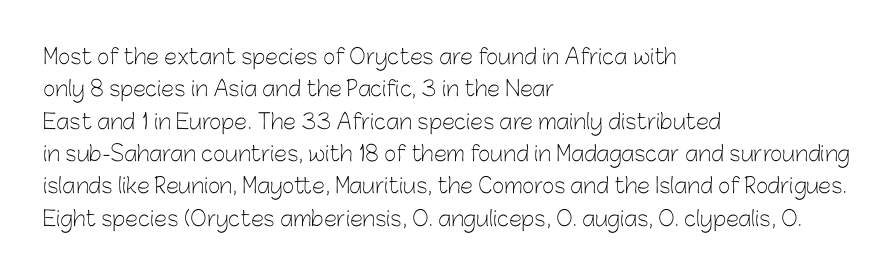
Words float on clear page, feet unadorned. Letters have the restrained weight of plain body copy at most. Horizontal alignment here is leftward, the default for most running prose. Whoever set this chose a conventional vertical rhythm. This sample uses an upright cut, with every glyph sitting square on the baseline.
